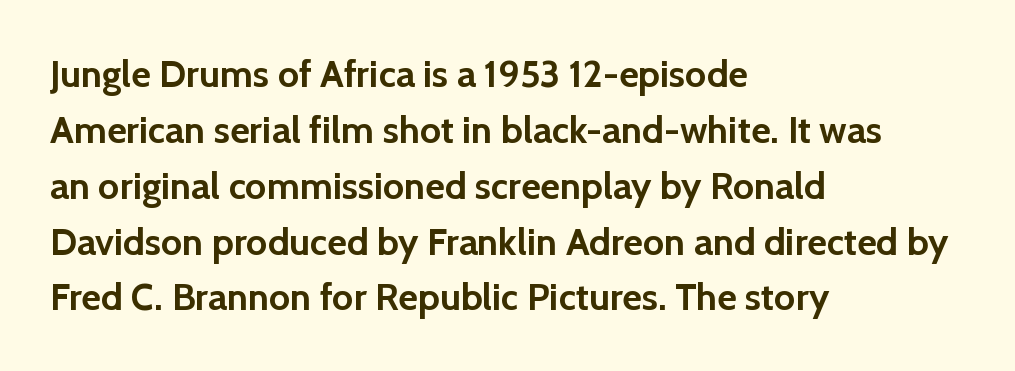
{"serif": "no", "italic": "no", "bold": "yes", "weight": "semibold", "width": "normal", "x_height": "medium", "monospaced": "no", "underline": "no", "align": "left", "line_spacing": "normal", "line_spacing_ratio": 1.47, "letter_spacing": "normal", "letter_spacing_em": 0.0, "glyph_px": 38}
